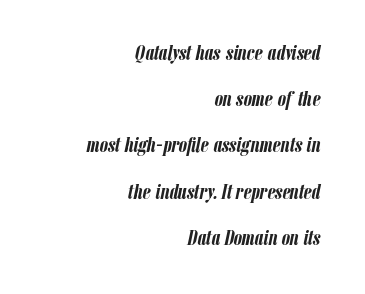
The image shows 21 px bold type, italic (leaning right); set right-aligned, loose line spacing (2.2x), normal letter spacing, not underlined.
